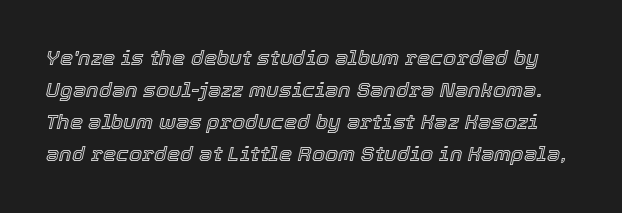
{"italic": "yes", "lean": "right", "slant_degrees": 12, "underline": "no", "line_spacing": "normal", "line_spacing_ratio": 1.53, "letter_spacing": "normal", "letter_spacing_em": 0.0, "glyph_px": 21}
